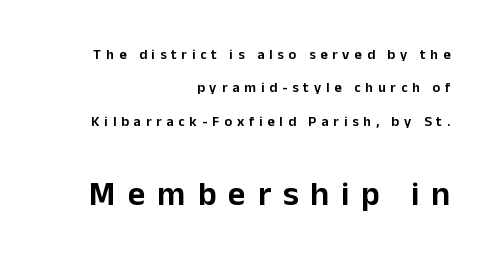
{"serif": "no", "italic": "no", "width": "normal", "stroke_contrast": "low", "x_height": "medium", "monospaced": "no", "underline": "no", "align": "right", "line_spacing": "loose", "line_spacing_ratio": 2.39, "letter_spacing": "wide", "letter_spacing_em": 0.35, "larger_block": "second", "size_ratio": 2.43, "glyph_px": 34}
